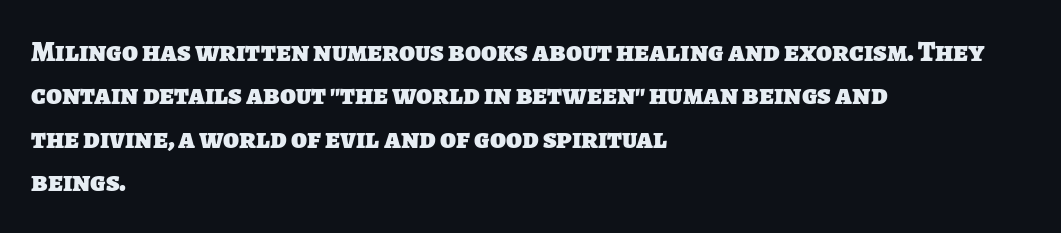
Q: Is the text bold? A: Yes.
Q: Is the typeface a serif or a sans-serif typeface? A: Sans-serif.
Q: Is the text underlined? A: No.
Q: How is the paragraph aligned? A: Left-aligned.
Q: Is the spacing between letters normal or unusually wide? A: Normal.
Q: Is the spacing between lines tight, normal or loose? A: Normal.
Q: Width (condensed, normal, or wide)? A: Normal.
Q: Stroke contrast? A: Low.
Q: x-height? A: Large.
Q: Monospaced? A: No.
